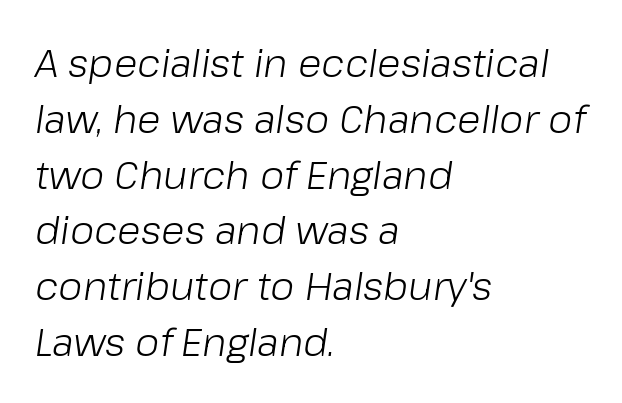
The face used here has a pronounced slope to its letters. Normally led — the rows are evenly, conventionally spaced. Think standard paragraph weight, or any step lighter than that. Tracking here is standard; glyphs follow each other at the usual distance. Think of a printed novel: that variable character pitch is what you see here. Short and long lines alike share a common starting point at left.
